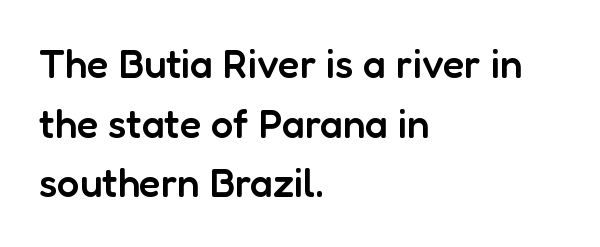
{"serif": "no", "italic": "no", "bold": "semi", "weight": "semibold", "width": "normal", "stroke_contrast": "low", "x_height": "medium", "monospaced": "no", "underline": "no", "align": "left", "line_spacing": "normal", "line_spacing_ratio": 1.49, "letter_spacing": "normal", "letter_spacing_em": 0.0, "glyph_px": 40}
